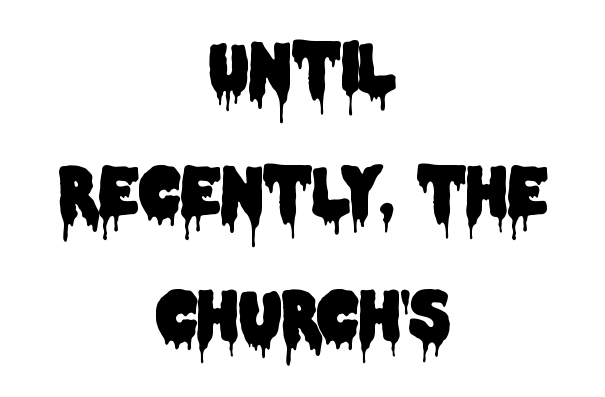
Q: Is the text italic (slanted)? A: No, it is upright.
Q: Is the typeface a serif or a sans-serif typeface? A: Sans-serif.
Q: Is the text underlined? A: No.
Q: How is the paragraph aligned? A: Centered.
Q: Is the spacing between letters normal or unusually wide? A: Normal.
Q: Is the spacing between lines tight, normal or loose? A: Loose.
Q: Width (condensed, normal, or wide)? A: Condensed.
Q: Stroke contrast? A: Low.
Q: x-height? A: Large.
Q: Monospaced? A: No.
